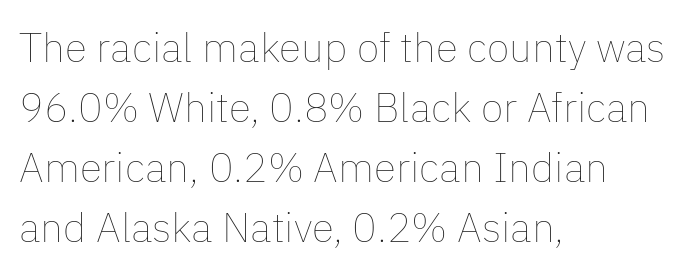
{"italic": "no", "bold": "no", "weight": "thin", "width": "normal", "stroke_contrast": "low", "x_height": "medium", "monospaced": "no", "underline": "no", "align": "left", "line_spacing": "normal", "line_spacing_ratio": 1.46, "letter_spacing": "normal", "letter_spacing_em": 0.0, "glyph_px": 41}
